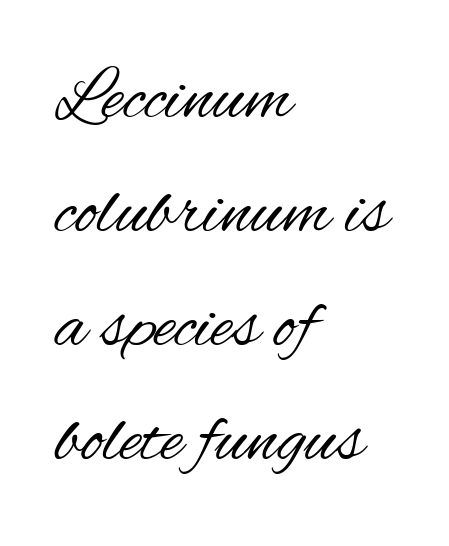
No extra tracking has been applied to these lines. A light-to-regular cut is what we see here. Reading down the column, the eye jumps a familiar distance to each next line. This sample uses a sans-serif face.
